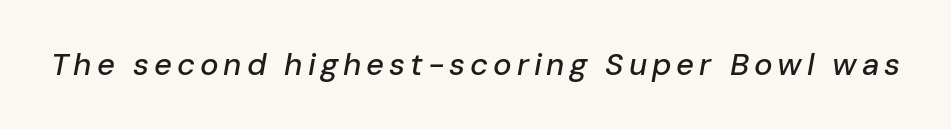
{"italic": "yes", "lean": "right", "slant_degrees": 10, "width": "normal", "stroke_contrast": "low", "x_height": "medium", "monospaced": "no", "underline": "no", "glyph_px": 31}
